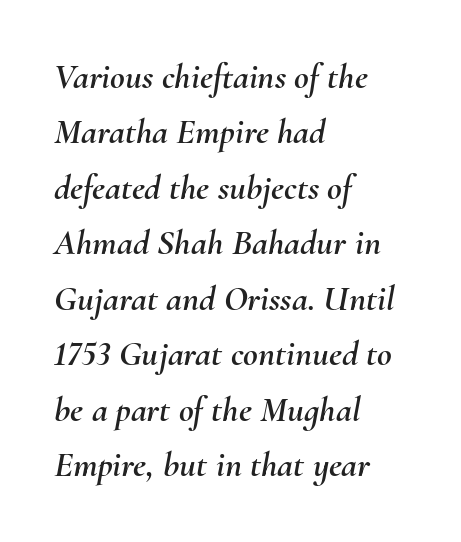
Q: Is the text italic (slanted)? A: Yes, it leans right by about 10 degrees.
Q: Is the text underlined? A: No.
Q: How is the paragraph aligned? A: Left-aligned.
Q: Is the spacing between letters normal or unusually wide? A: Normal.
Q: Is the spacing between lines tight, normal or loose? A: Normal.
Q: Width (condensed, normal, or wide)? A: Normal.
Q: Stroke contrast? A: Medium.
Q: x-height? A: Small.
Q: Monospaced? A: No.
